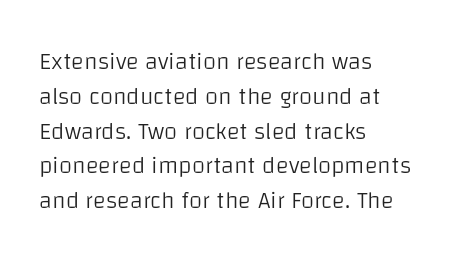
Q: Is the text bold? A: No.
Q: Is the text italic (slanted)? A: No, it is upright.
Q: Is the text underlined? A: No.
Q: How is the paragraph aligned? A: Left-aligned.
Q: Is the spacing between letters normal or unusually wide? A: Normal.
Q: Is the spacing between lines tight, normal or loose? A: Normal.
